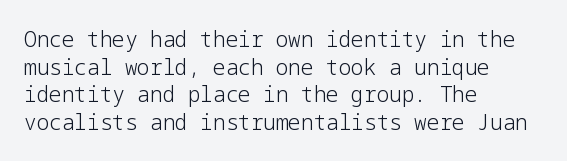
The image shows 21 px text type, upright; set left-aligned, normal line spacing (1.31x), normal letter spacing, not underlined.
